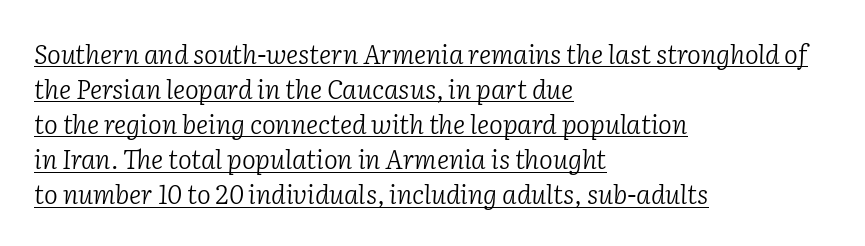
Q: Is the text bold? A: No.
Q: Is the text italic (slanted)? A: Yes, it leans right by about 2 degrees.
Q: Is the text underlined? A: Yes.
Q: How is the paragraph aligned? A: Left-aligned.
Q: Is the spacing between letters normal or unusually wide? A: Normal.
Q: Is the spacing between lines tight, normal or loose? A: Normal.
